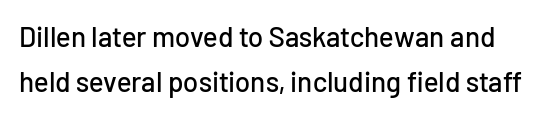
Q: Is the text italic (slanted)? A: No, it is upright.
Q: Is the typeface a serif or a sans-serif typeface? A: Sans-serif.
Q: Is the text underlined? A: No.
Q: Is the spacing between letters normal or unusually wide? A: Normal.
Q: Is the spacing between lines tight, normal or loose? A: Normal.
Q: Width (condensed, normal, or wide)? A: Normal.
Q: Stroke contrast? A: Low.
Q: x-height? A: Medium.
Q: Monospaced? A: No.
